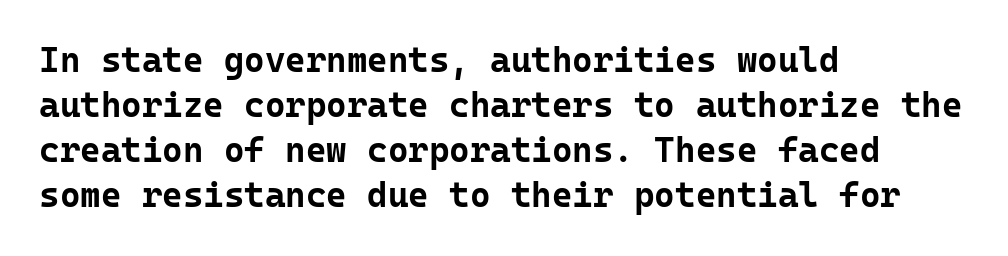
Q: Is the text bold? A: Yes.
Q: Is the text italic (slanted)? A: No, it is upright.
Q: Is the typeface a serif or a sans-serif typeface? A: Sans-serif.
Q: Is the text underlined? A: No.
Q: How is the paragraph aligned? A: Left-aligned.
Q: Is the spacing between letters normal or unusually wide? A: Normal.
Q: Is the spacing between lines tight, normal or loose? A: Normal.
Q: Width (condensed, normal, or wide)? A: Normal.
Q: Stroke contrast? A: Low.
Q: x-height? A: Medium.
Q: Monospaced? A: Yes.
